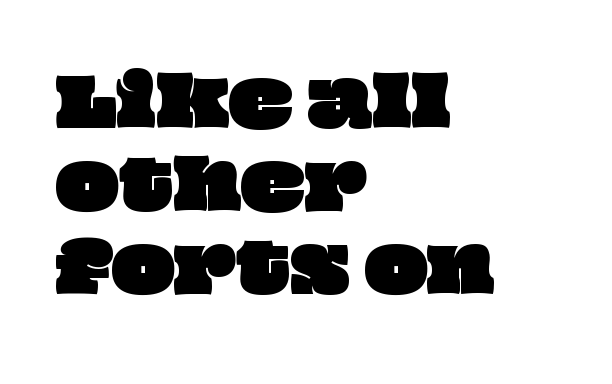
Q: Is the text underlined? A: No.
Q: How is the paragraph aligned? A: Left-aligned.
Q: Is the spacing between letters normal or unusually wide? A: Normal.
Q: Width (condensed, normal, or wide)? A: Wide.
Q: Stroke contrast? A: Low.
Q: x-height? A: Large.
Q: Monospaced? A: No.
